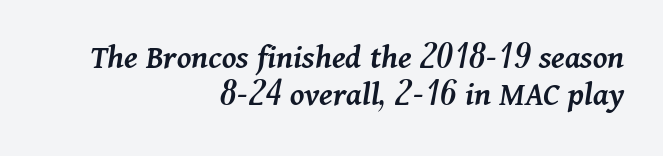
Short note: letters normally spaced. Does the leading feel generous? Not at all — it's pinched. The face used here is a semibold: visibly heavier than regular, lighter than bold. Compared with a flush-left layout, this one pins lines to the opposite, right side. In terms of posture, this sample is oblique.
